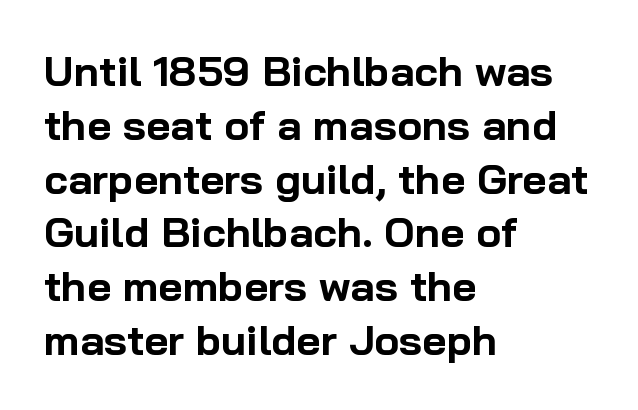
Q: Is the text bold? A: Yes.
Q: Is the text italic (slanted)? A: No, it is upright.
Q: Is the typeface a serif or a sans-serif typeface? A: Sans-serif.
Q: Is the text underlined? A: No.
Q: How is the paragraph aligned? A: Left-aligned.
Q: Is the spacing between letters normal or unusually wide? A: Normal.
Q: Is the spacing between lines tight, normal or loose? A: Normal.
Q: Width (condensed, normal, or wide)? A: Normal.
Q: Stroke contrast? A: Low.
Q: x-height? A: Medium.
Q: Monospaced? A: No.
